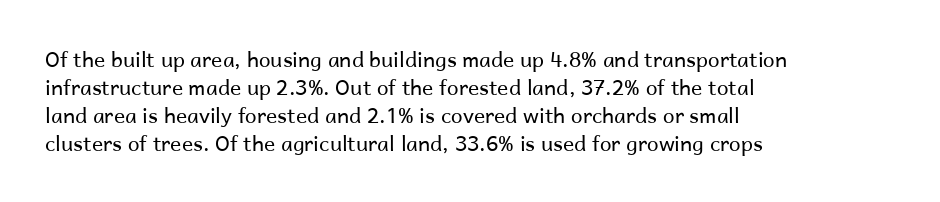
The paragraph has a hard left edge and a soft right edge. Rows of type keep a routine distance in the vertical direction. The letters sit at their default tracking, neither squeezed nor spread. Posture: vertical.
